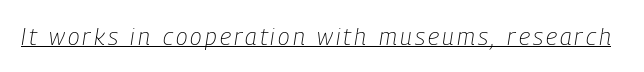
Q: Is the text bold? A: No.
Q: Is the text italic (slanted)? A: Yes, it leans right by about 9 degrees.
Q: Is the text underlined? A: Yes.
